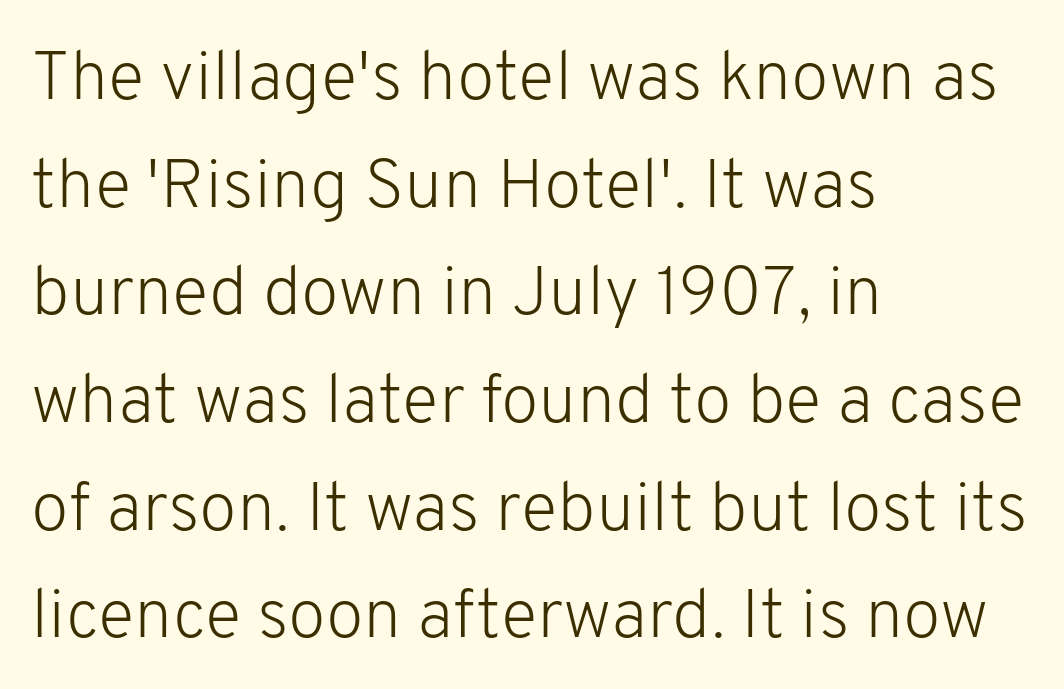
Every stem runs plumb, perpendicular to the baseline. The face used here is rendered with its standard letterfit. No word sits above an underline. Weight: not bold — regular or lighter. A classic flush-left, rag-right setting is used for this passage. Does the type have serifs? No, each stem ends abruptly.
